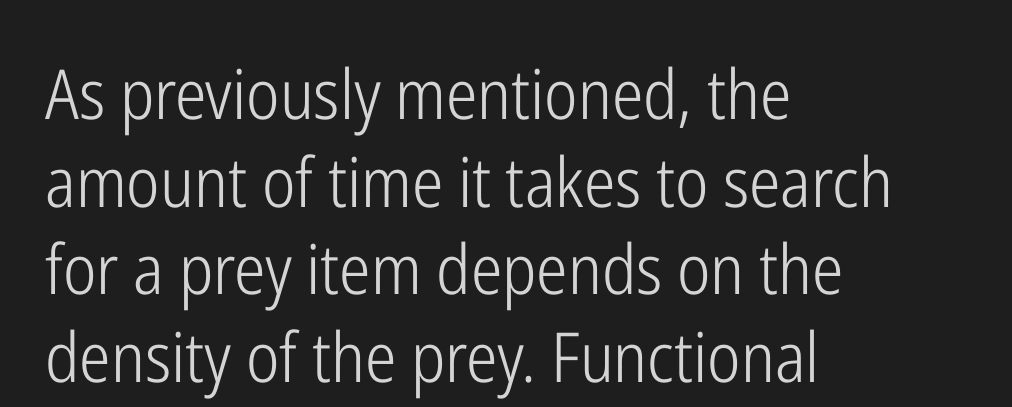
The image shows 69 px light, condensed sans-serif type, upright; set left-aligned, normal line spacing (1.27x), normal letter spacing, not underlined; low stroke contrast and a medium x-height.
